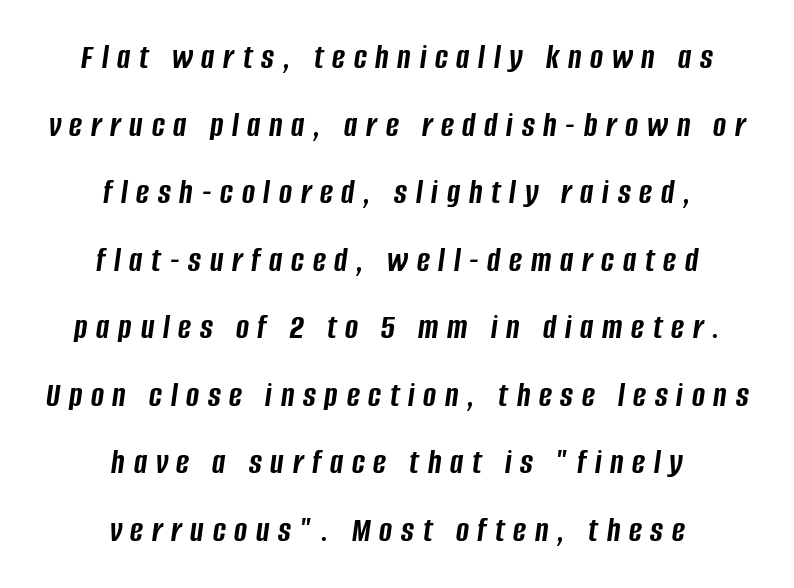
{"italic": "yes", "lean": "right", "slant_degrees": 8, "bold": "yes", "weight": "semibold", "width": "condensed", "stroke_contrast": "low", "x_height": "large", "monospaced": "no", "underline": "no", "align": "center", "line_spacing": "loose", "line_spacing_ratio": 1.93, "letter_spacing": "wide", "letter_spacing_em": 0.25, "glyph_px": 35}
